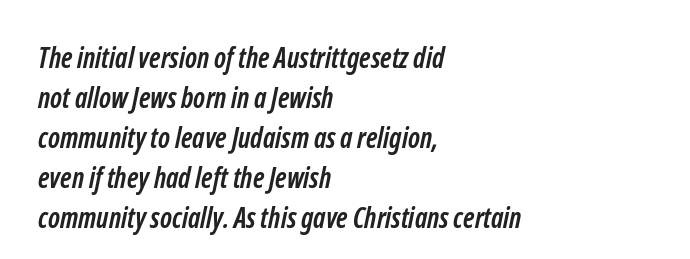
The image shows 28 px semibold, condensed sans-serif type; set left-aligned, normal line spacing (1.43x), normal letter spacing, not underlined; low stroke contrast and a medium x-height.
